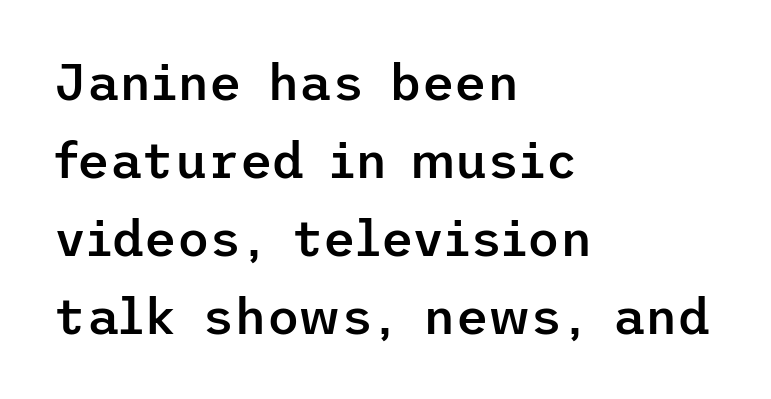
The image shows 50 px semibold sans-serif type, upright; set left-aligned, normal line spacing (1.56x), normal letter spacing, not underlined; low stroke contrast and a medium x-height.
